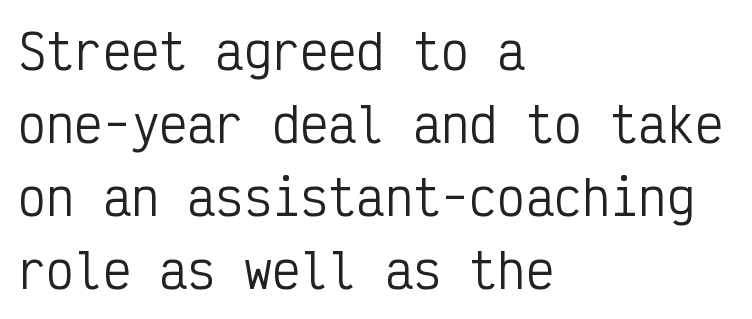
{"serif": "no", "italic": "no", "bold": "no", "weight": "regular", "width": "condensed", "stroke_contrast": "low", "x_height": "medium", "monospaced": "yes", "underline": "no", "align": "left", "line_spacing": "normal", "line_spacing_ratio": 1.55, "letter_spacing": "normal", "letter_spacing_em": 0.0, "glyph_px": 47}
